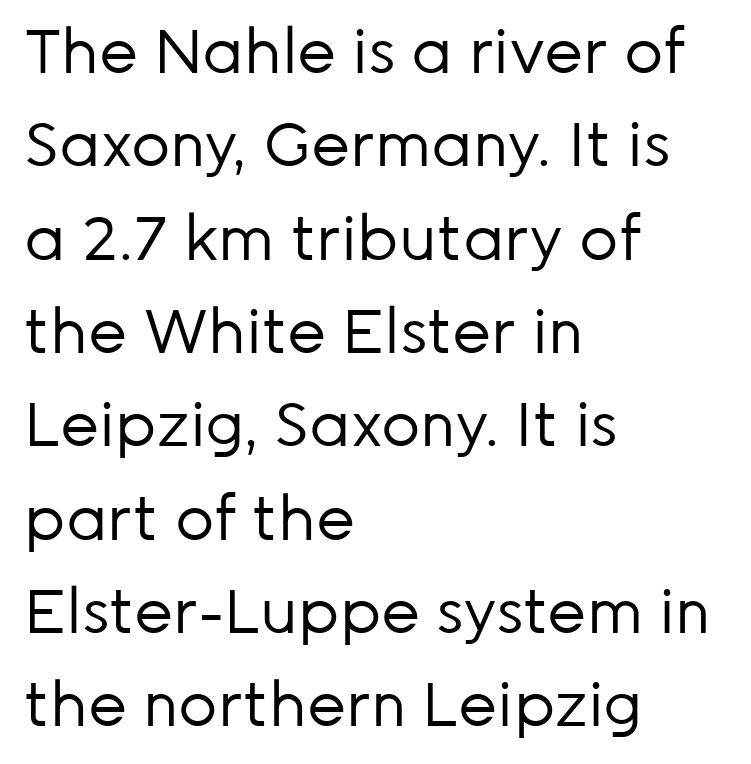
The image shows 61 px regular-weight sans-serif type, upright; set left-aligned, normal line spacing (1.53x), normal letter spacing, not underlined; low stroke contrast and a medium x-height.
